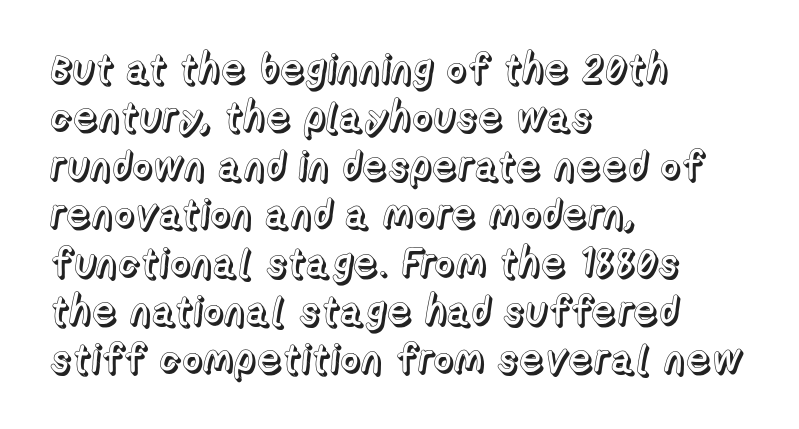
The image shows 40 px text type; set left-aligned, line spacing 1.21x, normal letter spacing, not underlined; a medium x-height.
